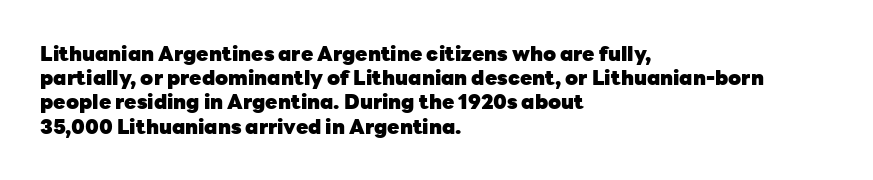
The image shows 20 px bold type, upright; set left-aligned, line spacing 1.21x, normal letter spacing, not underlined.
